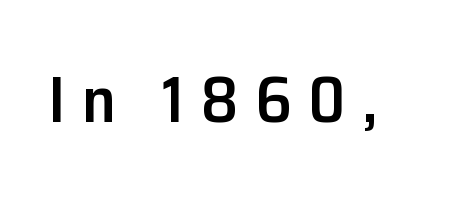
Anything drawn beneath the words? Only blank space. Looks like regular typesetting: each glyph gets only the width it needs. Italic? Not at all — the glyphs are vertical. Letterform terminals end flat and unadorned throughout the passage.
